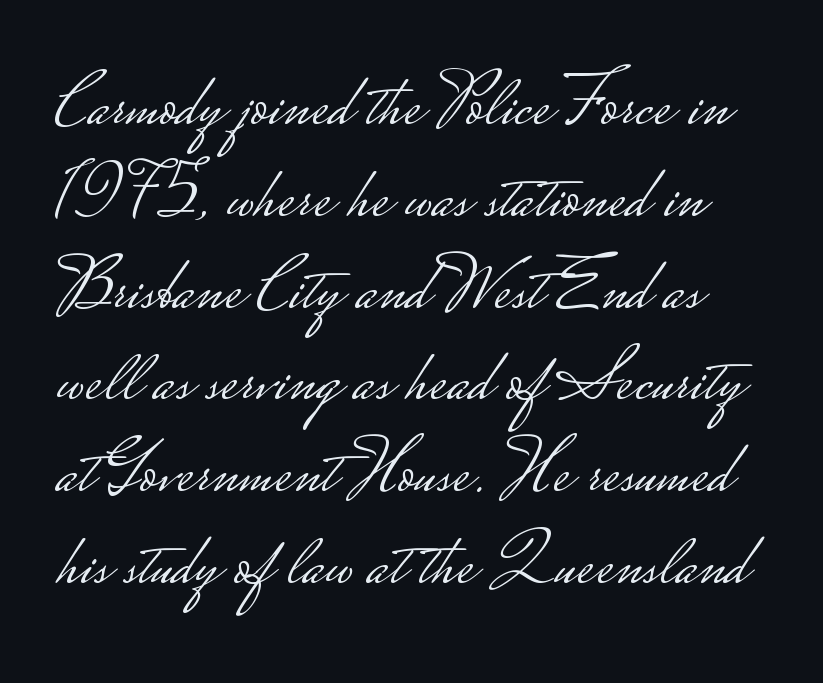
I'd call this a sans setting — the letters go barefoot. Caption: standard tracking, unaltered. Stem width sits at or under what a default text font uses. The baseline area is clear. Is this a fixed-width face? No — the glyphs have proportional, varying widths.
